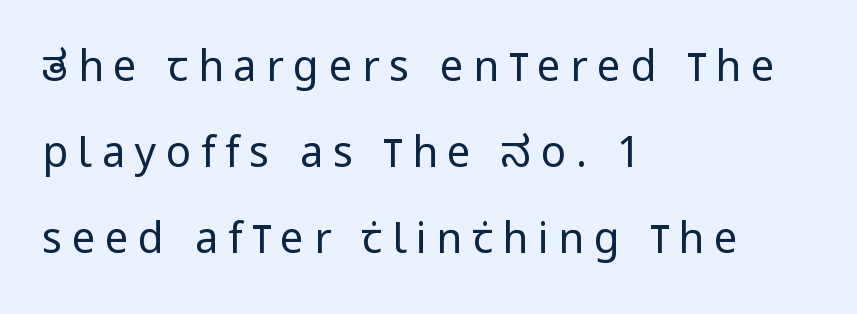
Q: Is the text bold? A: No.
Q: Is the text italic (slanted)? A: No, it is upright.
Q: Is the typeface a serif or a sans-serif typeface? A: Sans-serif.
Q: Is the text underlined? A: No.
Q: How is the paragraph aligned? A: Left-aligned.
Q: Is the spacing between letters normal or unusually wide? A: Unusually wide.
Q: Is the spacing between lines tight, normal or loose? A: Loose.
Q: Width (condensed, normal, or wide)? A: Condensed.
Q: Stroke contrast? A: Low.
Q: x-height? A: Large.
Q: Monospaced? A: No.
